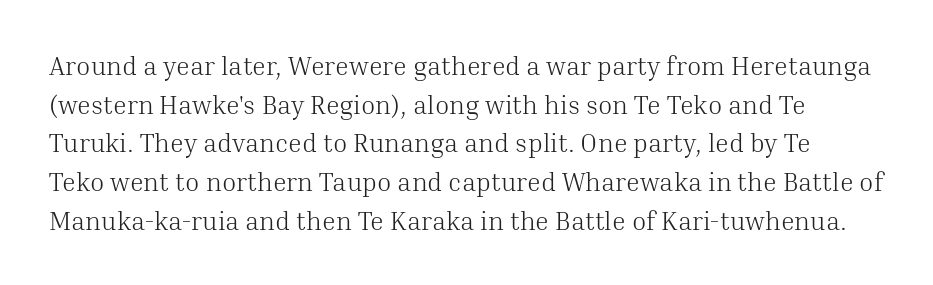
Posture: upright roman. Weight class: somewhere from thin through regular. The space directly below the letters is spotless. The face used here is rendered with its standard letterfit.
